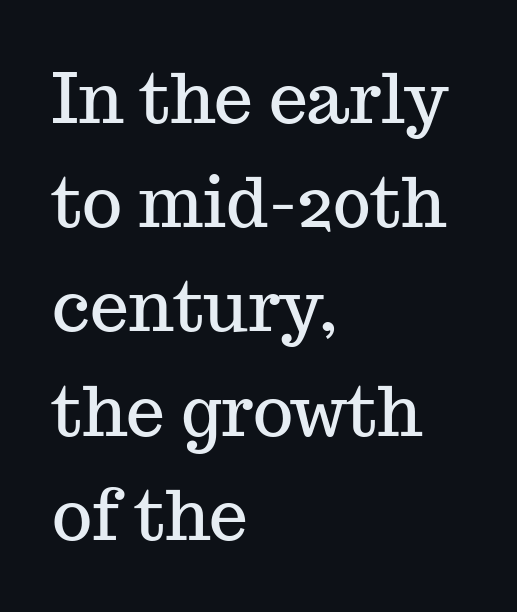
In terms of letterspacing, this is plain default setting. Italic: no, the glyphs are upright roman. This sample has the flowing, uneven cadence of proportional lettering. Only glyphs here, with clear space below each row. In terms of leading, this rendering sits right in the middle. A typesetter would label this face a serif.
